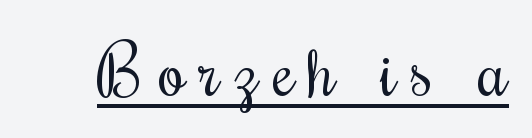
Q: Is the text bold? A: No.
Q: Is the text italic (slanted)? A: Yes.
Q: Is the text underlined? A: Yes.
Q: Is the spacing between letters normal or unusually wide? A: Unusually wide.
Q: Width (condensed, normal, or wide)? A: Condensed.
Q: Stroke contrast? A: Medium.
Q: x-height? A: Small.
Q: Monospaced? A: No.
